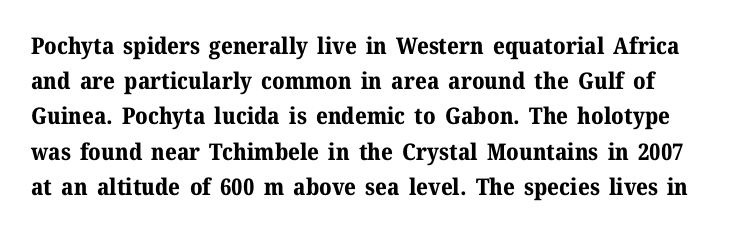
Q: Is the text bold? A: Yes.
Q: Is the text italic (slanted)? A: No, it is upright.
Q: Is the text underlined? A: No.
Q: Is the spacing between letters normal or unusually wide? A: Normal.
Q: Is the spacing between lines tight, normal or loose? A: Normal.
